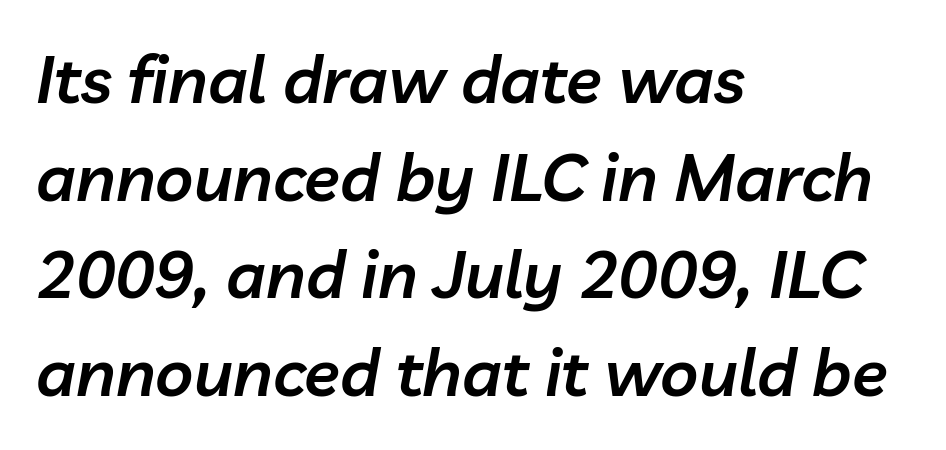
Moderately thickened strokes mark this as semibold type. This sample uses plain, unmodified letter spacing. The lines are quadded left. Underlining? Definitely not there.
